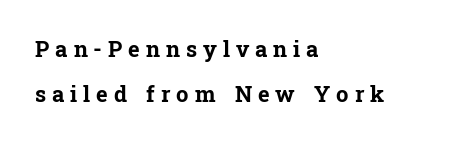
The image shows 22 px bold type, upright; set left-aligned, loose line spacing (2.04x), unusually wide letter spacing (+0.27 em), not underlined.
